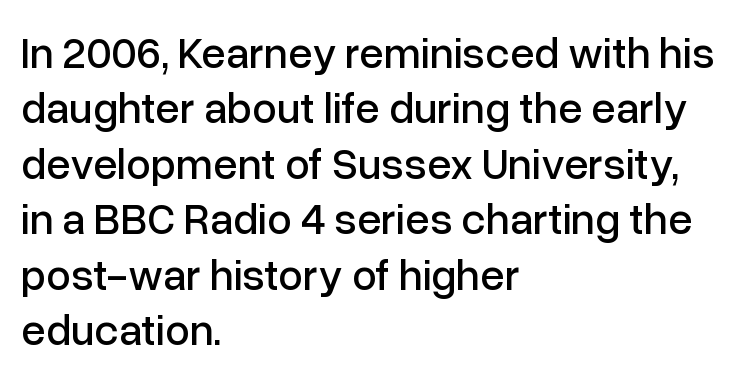
The image shows 44 px sans-serif type, upright; set left-aligned, normal line spacing (1.26x), normal letter spacing, not underlined; low stroke contrast and a medium x-height.
